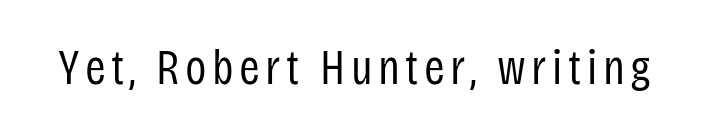
Q: Is the text bold? A: No.
Q: Is the text italic (slanted)? A: No, it is upright.
Q: Is the typeface a serif or a sans-serif typeface? A: Sans-serif.
Q: Is the text underlined? A: No.
Q: Width (condensed, normal, or wide)? A: Condensed.
Q: Stroke contrast? A: Low.
Q: x-height? A: Large.
Q: Monospaced? A: No.
